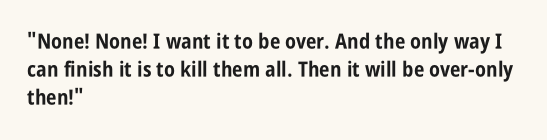
{"italic": "no", "bold": "yes", "underline": "no", "align": "left", "line_spacing": "normal", "line_spacing_ratio": 1.33, "letter_spacing": "normal", "letter_spacing_em": 0.0, "glyph_px": 21}
